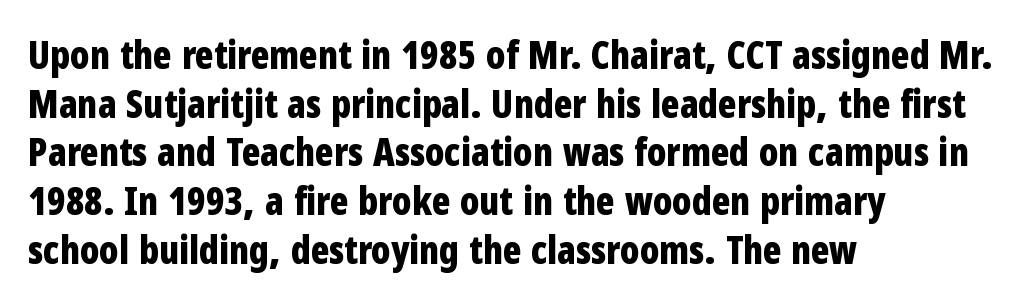
{"serif": "no", "italic": "no", "bold": "yes", "weight": "bold", "width": "condensed", "stroke_contrast": "low", "x_height": "medium", "monospaced": "no", "underline": "no", "align": "left", "line_spacing": "normal", "line_spacing_ratio": 1.28, "letter_spacing": "normal", "letter_spacing_em": 0.0, "glyph_px": 38}
